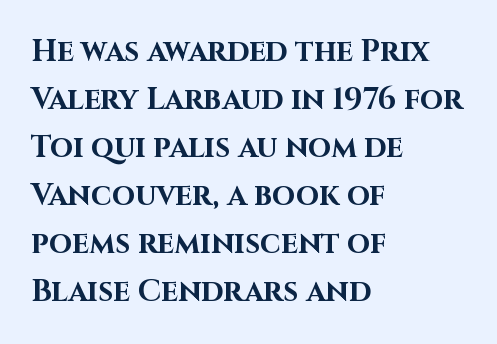
The image shows 30 px bold sans-serif type, upright; set left-aligned, normal line spacing (1.6x), normal letter spacing, not underlined; high stroke contrast and a large x-height.
